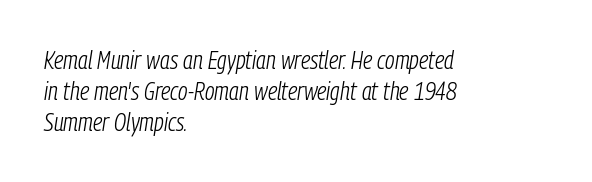
{"italic": "yes", "lean": "right", "slant_degrees": 9, "bold": "no", "underline": "no", "align": "left", "line_spacing": "normal", "line_spacing_ratio": 1.25, "letter_spacing": "normal", "letter_spacing_em": 0.0, "glyph_px": 25}
